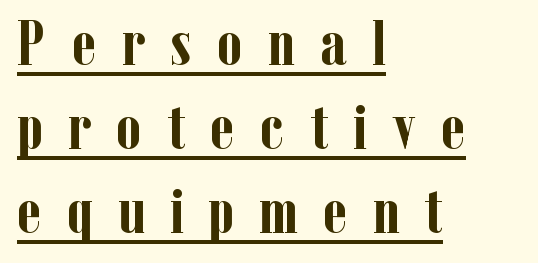
{"serif": "yes", "italic": "no", "bold": "yes", "weight": "semibold", "width": "condensed", "stroke_contrast": "low", "x_height": "medium", "monospaced": "no", "underline": "yes", "align": "left", "line_spacing": "normal", "line_spacing_ratio": 1.33, "letter_spacing": "wide", "letter_spacing_em": 0.4, "glyph_px": 63}
